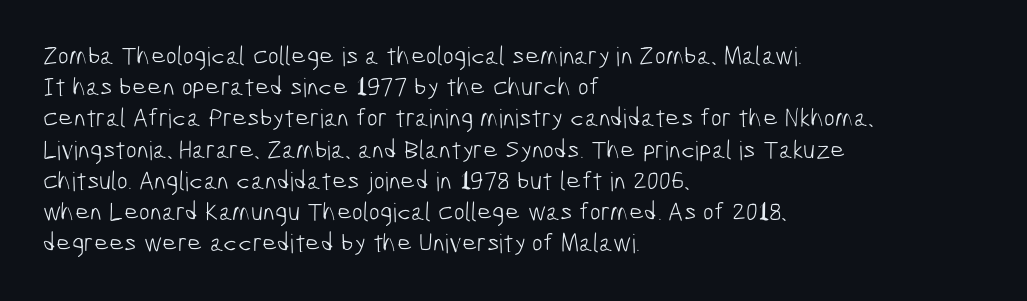
Q: Is the text bold? A: No.
Q: Is the text underlined? A: No.
Q: How is the paragraph aligned? A: Left-aligned.
Q: Is the spacing between letters normal or unusually wide? A: Normal.
